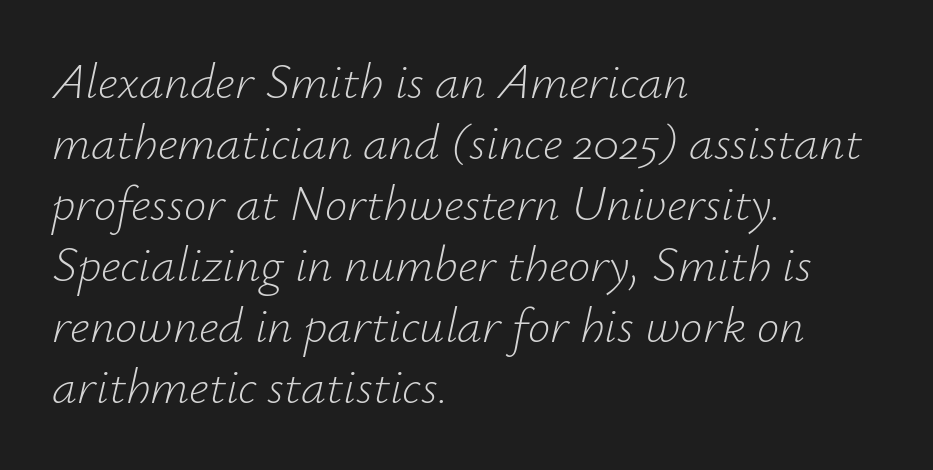
Slanted lettering throughout. This sample uses plain, unmodified letter spacing. Spacing verdict: proportional, widths tailored to each character. The ragged edge is on the right, which tells us the setting is flush left. Is this a heavy cut? Hardly; it is regular or lighter. Unmarked baselines from the first word to the last.
